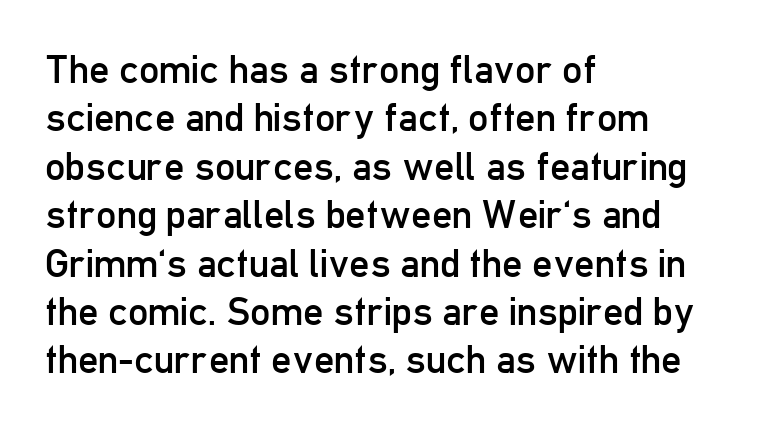
{"serif": "no", "italic": "no", "bold": "no", "weight": "regular", "width": "condensed", "stroke_contrast": "low", "x_height": "medium", "monospaced": "no", "underline": "no", "align": "left", "line_spacing_ratio": 1.21, "letter_spacing": "normal", "letter_spacing_em": 0.0, "glyph_px": 40}
